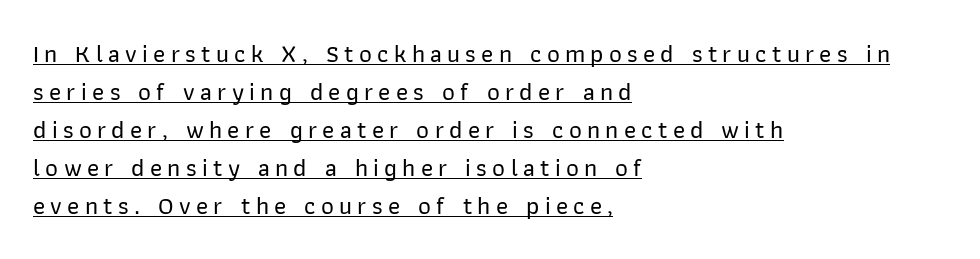
The image shows 25 px text type, upright; set left-aligned, normal line spacing (1.52x), unusually wide letter spacing (+0.21 em), underlined.
